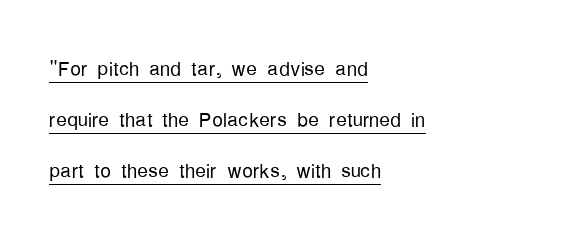
Q: Is the text bold? A: No.
Q: Is the text italic (slanted)? A: No, it is upright.
Q: Is the text underlined? A: Yes.
Q: How is the paragraph aligned? A: Left-aligned.
Q: Is the spacing between letters normal or unusually wide? A: Normal.
